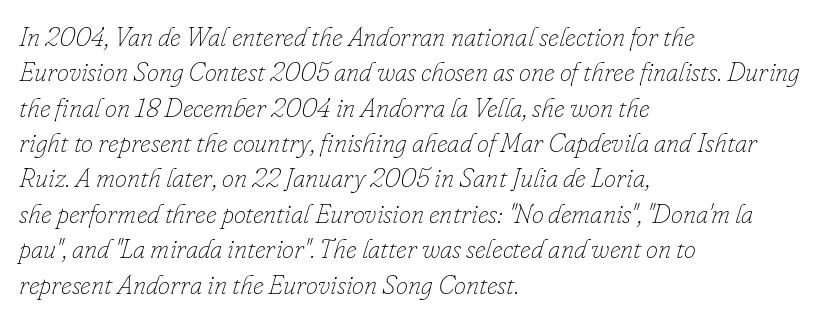
Q: Is the text bold? A: No.
Q: Is the text italic (slanted)? A: Yes, it leans right by about 16 degrees.
Q: Is the text underlined? A: No.
Q: How is the paragraph aligned? A: Left-aligned.
Q: Is the spacing between letters normal or unusually wide? A: Normal.
Q: Is the spacing between lines tight, normal or loose? A: Normal.
